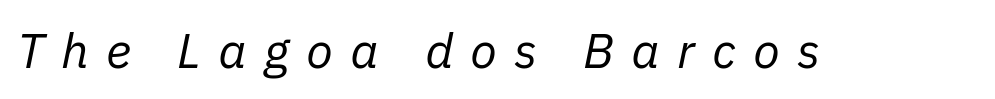
The passage shown is typed in a proportional face where columns would drift. Vertical stems look standard width or narrower in stroke. Tracking here is generous; glyphs stand well apart from one another. The typography opts for an oblique posture over an upright one. Any mark beneath the type? The region is blank.
